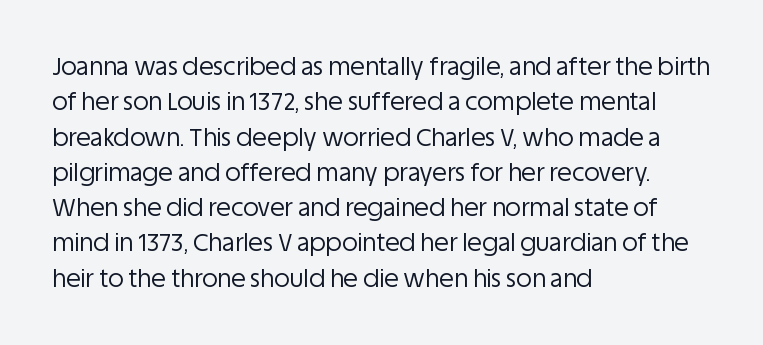
Tracking value appears to be zero — textbook default spacing. Posture: straight, roman, zero tilt. Leftover space on each line is placed entirely after the last word. This is not heavy type; no bold has been used.
